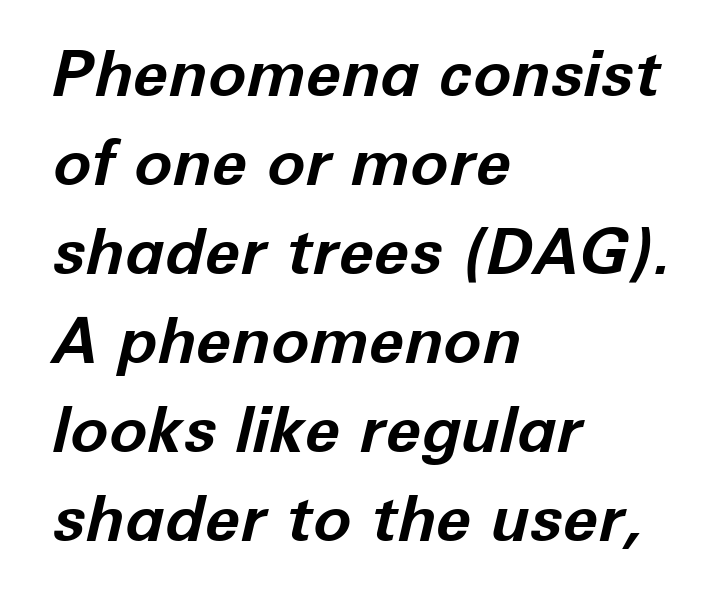
The image shows 64 px bold type, italic (leaning right); set left-aligned, normal line spacing (1.39x), normal letter spacing, not underlined; low stroke contrast and a medium x-height.
